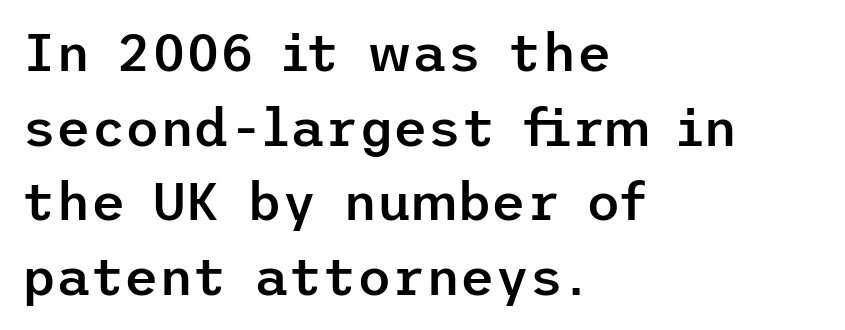
Q: Is the text bold? A: Semi-bold.
Q: Is the text italic (slanted)? A: No, it is upright.
Q: Is the typeface a serif or a sans-serif typeface? A: Sans-serif.
Q: Is the text underlined? A: No.
Q: How is the paragraph aligned? A: Left-aligned.
Q: Is the spacing between letters normal or unusually wide? A: Normal.
Q: Is the spacing between lines tight, normal or loose? A: Normal.
Q: Width (condensed, normal, or wide)? A: Normal.
Q: Stroke contrast? A: Low.
Q: x-height? A: Medium.
